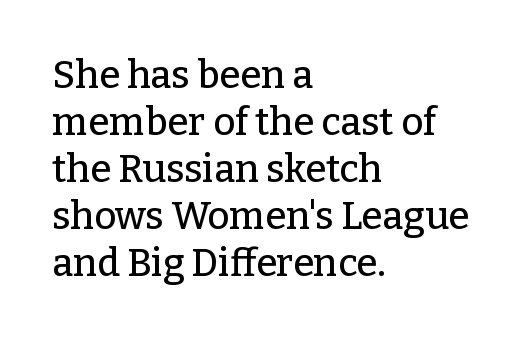
{"serif": "yes", "italic": "no", "width": "normal", "stroke_contrast": "low", "x_height": "medium", "monospaced": "no", "underline": "no", "align": "left", "line_spacing_ratio": 1.24, "letter_spacing": "normal", "letter_spacing_em": 0.0, "glyph_px": 38}
